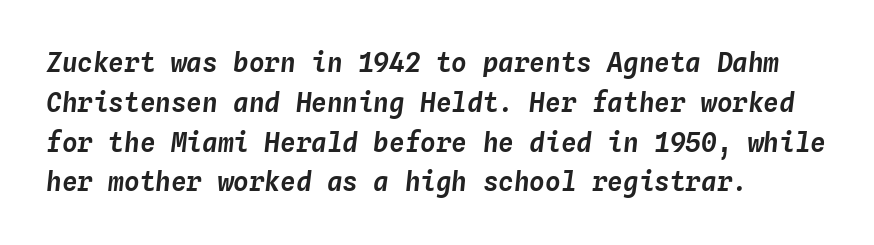
Italic? Definitely — the glyphs are oblique. Just letters on the line, the space beneath them empty. Which margin do the lines hug? The left one — the right edge is uneven. Caption: standard tracking, unaltered. The line-height multiplier appears to be the usual default.
